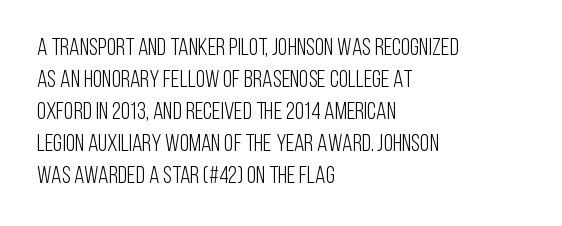
A bare baseline throughout the passage. Does the lettering tilt? It doesn't — this is upright. Leftover space on each line is placed entirely after the last word. Regarding leading, the lines here are spaced in the standard way. Inter-character spacing is left at the font's built-in metrics. Compared with a typical body face, this is equally light or lighter still.
